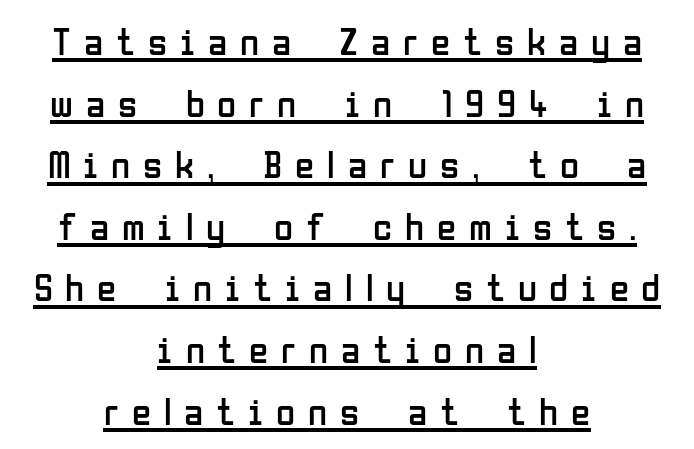
{"serif": "no", "italic": "no", "bold": "no", "weight": "regular", "width": "condensed", "stroke_contrast": "low", "x_height": "medium", "monospaced": "no", "underline": "yes", "align": "center", "line_spacing": "normal", "line_spacing_ratio": 1.58, "letter_spacing": "wide", "letter_spacing_em": 0.33, "glyph_px": 39}
